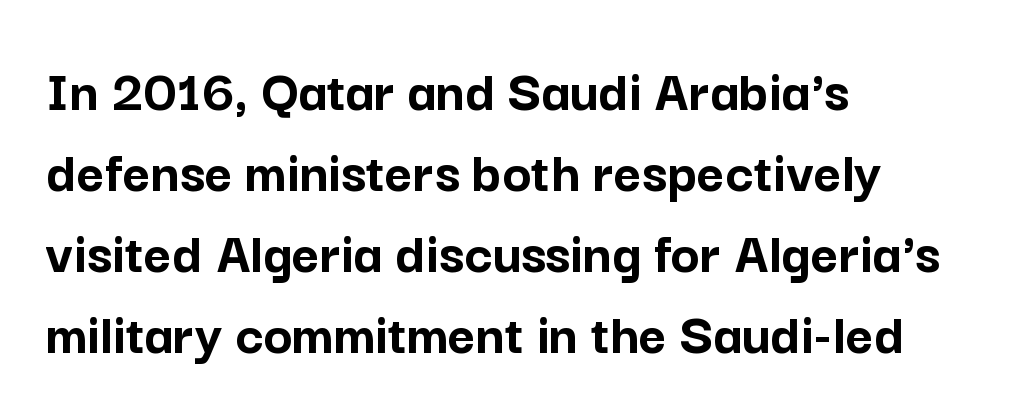
The image shows 60 px semibold sans-serif type, upright; set left-aligned, normal line spacing (1.35x), normal letter spacing, not underlined; low stroke contrast and a medium x-height.
